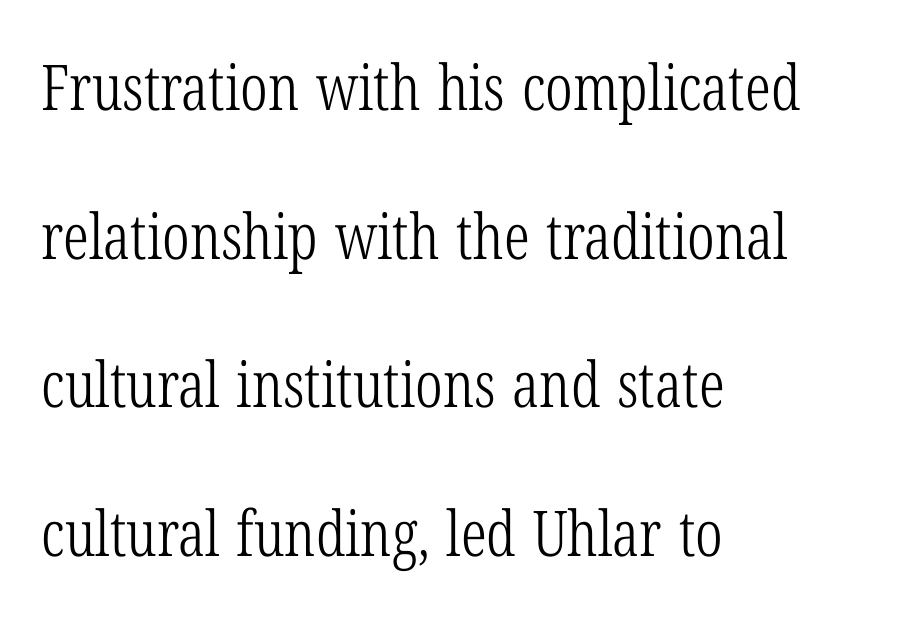
Font category for this specimen: serif. This sample has the flowing, uneven cadence of proportional lettering. This sample uses an upright cut, with every glyph sitting square on the baseline. The passage shown has conventional tracking throughout. No chunkiness to these letters — they're not bold.
